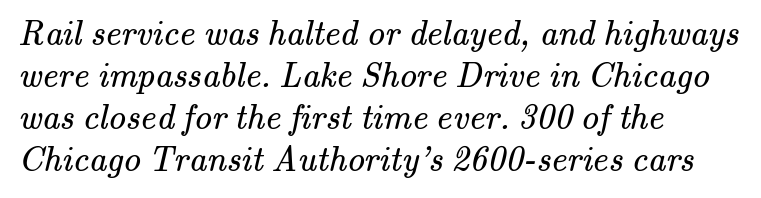
Q: Is the text bold? A: No.
Q: Is the typeface a serif or a sans-serif typeface? A: Serif.
Q: Is the text underlined? A: No.
Q: How is the paragraph aligned? A: Left-aligned.
Q: Is the spacing between letters normal or unusually wide? A: Normal.
Q: Width (condensed, normal, or wide)? A: Normal.
Q: Stroke contrast? A: Medium.
Q: x-height? A: Small.
Q: Monospaced? A: No.
